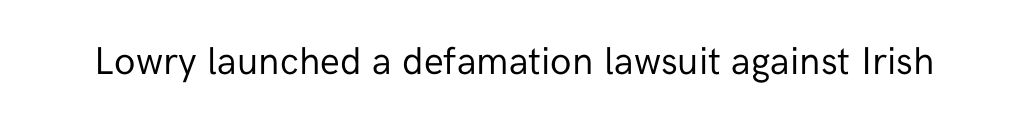
A typesetter would mark this as roman, not italic. The glyphs are unaccompanied by any horizontal stroke below them. The weight tops out at a normal text grade. Here the glyphs are tracked normally, forming tight word shapes. Letterform terminals end flat and unadorned throughout the passage.
